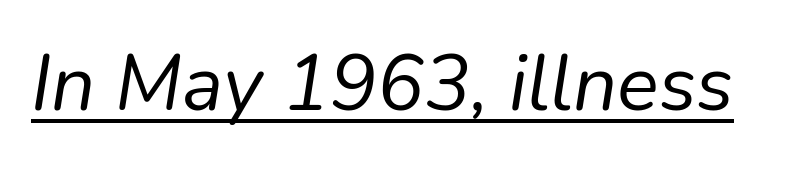
Honestly, the underline is the first thing you notice here. Varying glyph widths throughout — classic text-font behaviour. Does extra space separate the letters? No, they use regular spacing. This is oblique type, the kind used for emphasis or titles. The strokes carry an ordinary text weight at most.
